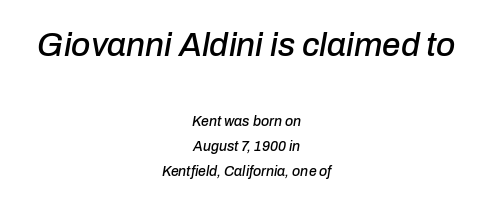
{"italic": "yes", "lean": "right", "slant_degrees": 10, "width": "normal", "stroke_contrast": "low", "x_height": "medium", "monospaced": "no", "underline": "no", "align": "center", "line_spacing_ratio": 1.8, "letter_spacing": "normal", "letter_spacing_em": 0.0, "larger_block": "first", "size_ratio": 2.36, "glyph_px": 33}
